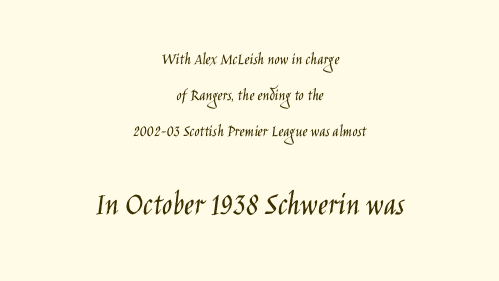
The image shows 34 px light, condensed sans-serif type; set centered, loose line spacing (2.12x), normal letter spacing, not underlined; the second (bottom) block is 2.0x larger; low stroke contrast and a large x-height.
